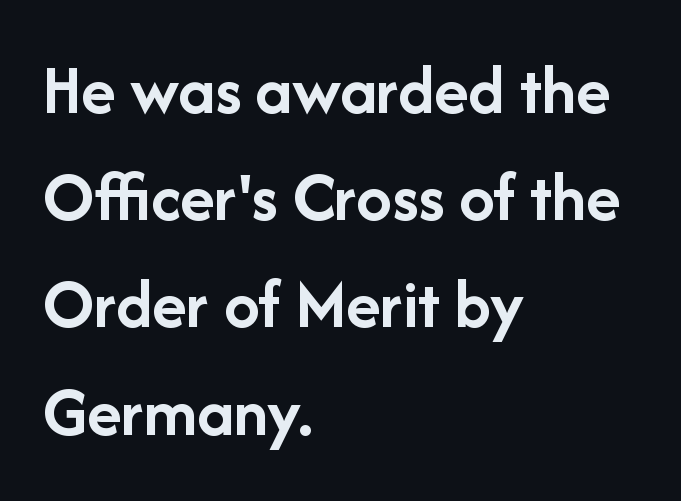
{"serif": "no", "italic": "no", "bold": "yes", "weight": "semibold", "width": "normal", "stroke_contrast": "low", "x_height": "medium", "monospaced": "no", "underline": "no", "align": "left", "line_spacing": "normal", "line_spacing_ratio": 1.51, "letter_spacing": "normal", "letter_spacing_em": 0.0, "glyph_px": 71}
